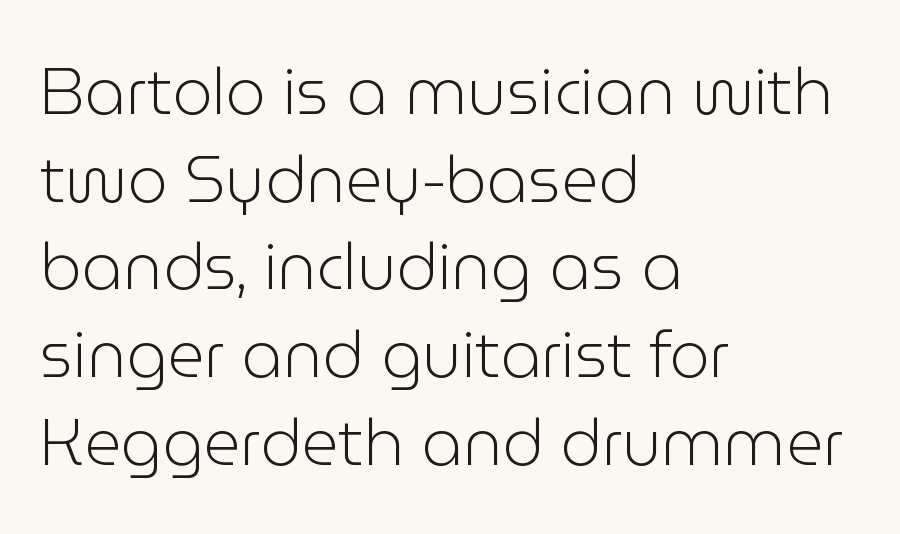
{"serif": "no", "italic": "no", "bold": "no", "weight": "light", "width": "normal", "stroke_contrast": "low", "x_height": "medium", "monospaced": "no", "underline": "no", "align": "left", "line_spacing": "normal", "line_spacing_ratio": 1.37, "letter_spacing": "normal", "letter_spacing_em": 0.0, "glyph_px": 64}
